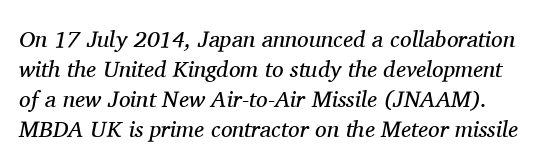
Unbolded letterforms with no extra heft. The tracking reads as untouched default to a designer's eye. The glyphs are unaccompanied by any horizontal stroke below them. Honestly, the row spacing looks completely unremarkable.
